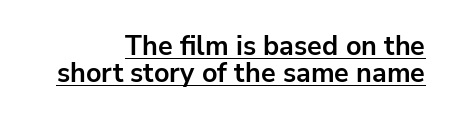
Typeset ragged left — the right edge is the straight one. Is the letter spacing exaggerated? No — it looks like the ordinary default. Every letter is thick-stroked: bold, no question. Does the leading feel generous? Not at all — it's pinched. The passage shown is underscored from start to finish. Every character sits straight up, as roman type does.
